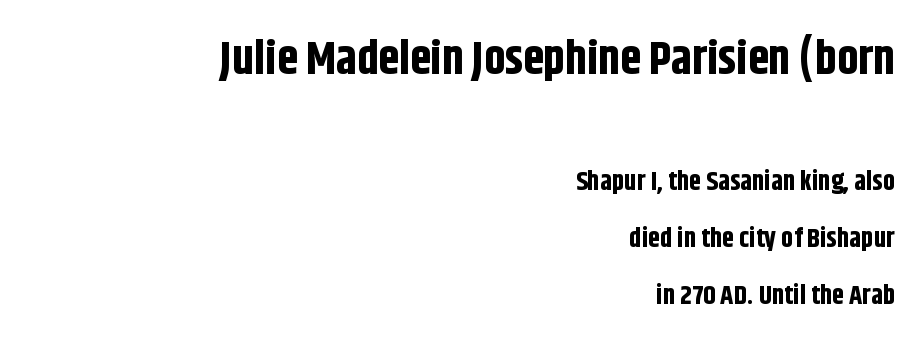
The emphasis by scale lands on block number one, above. Bare-footed words on every line. These lines are composed in type without serifs. Where is the straight margin? On the right.
